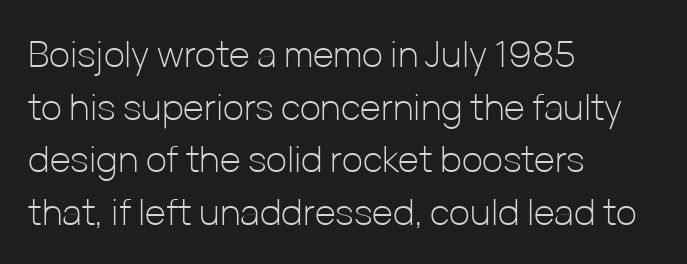
Q: Is the text bold? A: No.
Q: Is the text italic (slanted)? A: No, it is upright.
Q: Is the typeface a serif or a sans-serif typeface? A: Sans-serif.
Q: Is the text underlined? A: No.
Q: How is the paragraph aligned? A: Left-aligned.
Q: Is the spacing between letters normal or unusually wide? A: Normal.
Q: Is the spacing between lines tight, normal or loose? A: Normal.
Q: Width (condensed, normal, or wide)? A: Normal.
Q: Stroke contrast? A: Low.
Q: x-height? A: Medium.
Q: Monospaced? A: No.
